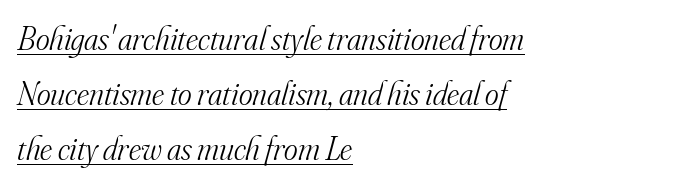
The image shows 33 px light serif type, italic (leaning right); set left-aligned, normal line spacing (1.67x), normal letter spacing, underlined; medium stroke contrast and a small x-height.
